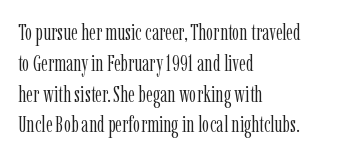
The image shows 23 px text type, upright; set left-aligned, normal line spacing (1.34x), normal letter spacing, not underlined.
